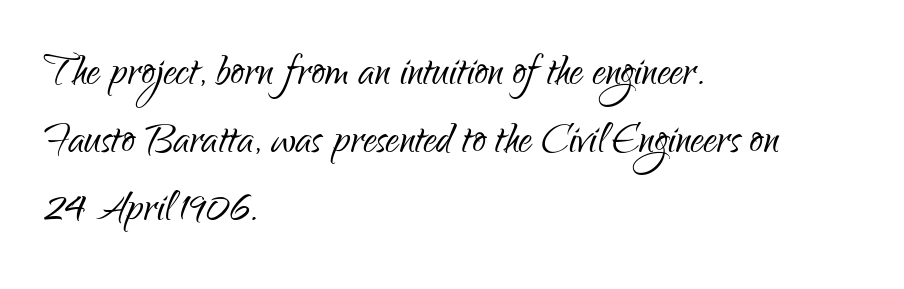
You can tell from the bare stems that sans-serif type was used. This sample uses plain, unmodified letter spacing. Check the space under the baseline: it is left empty. Horizontal alignment here is leftward, the default for most running prose.
